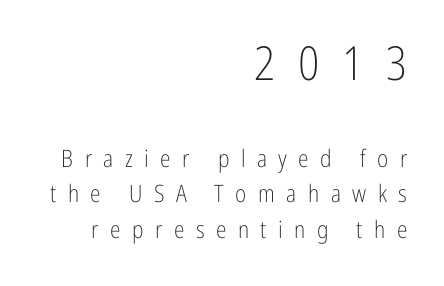
Q: Is the text bold? A: No.
Q: Is the text italic (slanted)? A: No, it is upright.
Q: Is the typeface a serif or a sans-serif typeface? A: Sans-serif.
Q: Is the text underlined? A: No.
Q: How is the paragraph aligned? A: Right-aligned.
Q: Is the spacing between letters normal or unusually wide? A: Unusually wide.
Q: Is the spacing between lines tight, normal or loose? A: Normal.
Q: Which block of text is set in a larger size, the first (top) or the second (bottom)? A: The first (top) one.
Q: Width (condensed, normal, or wide)? A: Condensed.
Q: Stroke contrast? A: Low.
Q: x-height? A: Medium.
Q: Monospaced? A: No.
